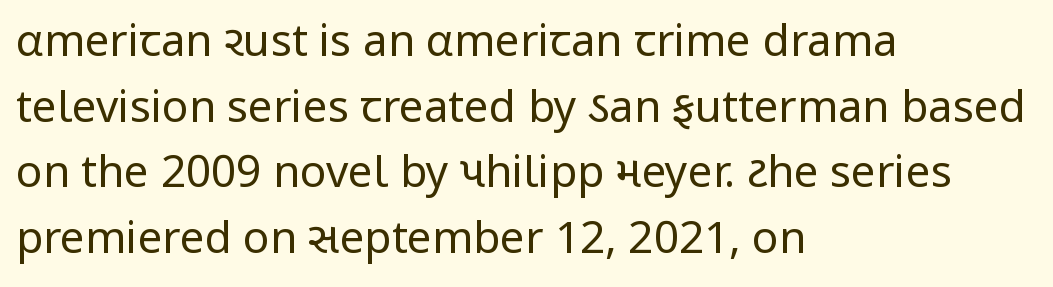
Q: Is the text bold? A: No.
Q: Is the text italic (slanted)? A: No, it is upright.
Q: Is the typeface a serif or a sans-serif typeface? A: Sans-serif.
Q: Is the text underlined? A: No.
Q: How is the paragraph aligned? A: Left-aligned.
Q: Is the spacing between letters normal or unusually wide? A: Normal.
Q: Is the spacing between lines tight, normal or loose? A: Normal.
Q: Width (condensed, normal, or wide)? A: Normal.
Q: Stroke contrast? A: Low.
Q: x-height? A: Medium.
Q: Monospaced? A: No.
